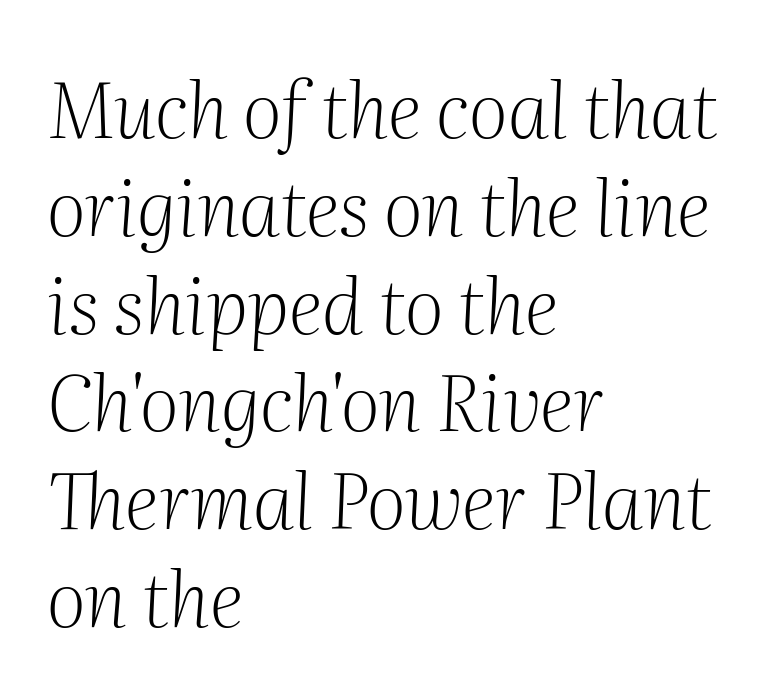
Beneath every word, the page is bare. The cut favours lightness, reaching ordinary text weight at its darkest. The letters advance in unequal steps, a hallmark of proportional type. Slant detected: the letters are inclined. Vertically, the passage feels balanced, rows spaced as you'd expect. Each letter's strokes conclude with small projecting serifs.
